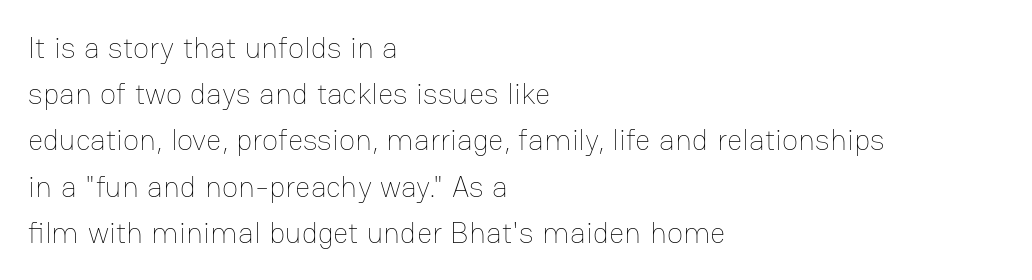
Q: Is the text bold? A: No.
Q: Is the text italic (slanted)? A: No, it is upright.
Q: Is the text underlined? A: No.
Q: How is the paragraph aligned? A: Left-aligned.
Q: Is the spacing between letters normal or unusually wide? A: Normal.
Q: Is the spacing between lines tight, normal or loose? A: Normal.
Q: Width (condensed, normal, or wide)? A: Normal.
Q: Stroke contrast? A: Low.
Q: x-height? A: Medium.
Q: Monospaced? A: No.
